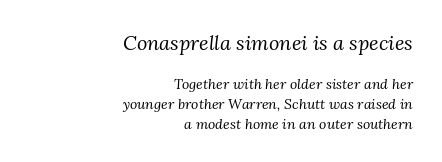
A flush-right, rag-left setting is used for this passage. Look at the glyph heights: the upper group is clearly the bigger setting. Descender tails drop into unmarked territory. An italicized treatment has been applied to the whole sample. No extra tracking has been applied to these lines. The rendering uses a moderate line-height, typical for paragraphs.
